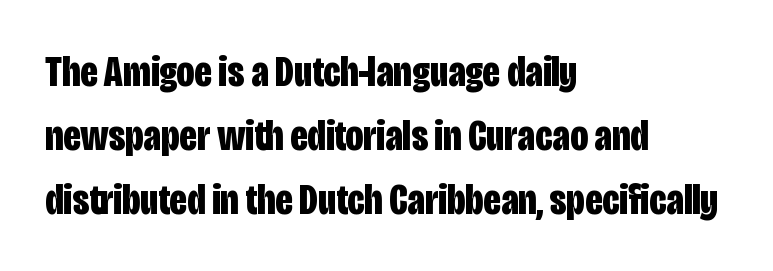
Q: Is the text bold? A: Yes.
Q: Is the text italic (slanted)? A: No, it is upright.
Q: Is the typeface a serif or a sans-serif typeface? A: Sans-serif.
Q: Is the text underlined? A: No.
Q: How is the paragraph aligned? A: Left-aligned.
Q: Is the spacing between letters normal or unusually wide? A: Normal.
Q: Is the spacing between lines tight, normal or loose? A: Normal.
Q: Width (condensed, normal, or wide)? A: Condensed.
Q: Stroke contrast? A: Low.
Q: x-height? A: Large.
Q: Monospaced? A: No.
